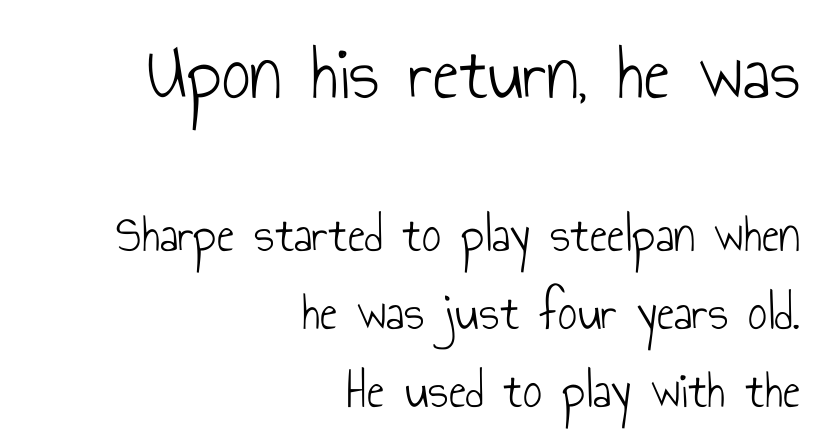
Q: Is the text bold? A: No.
Q: Is the text italic (slanted)? A: No, it is upright.
Q: Is the typeface a serif or a sans-serif typeface? A: Sans-serif.
Q: Is the text underlined? A: No.
Q: How is the paragraph aligned? A: Right-aligned.
Q: Is the spacing between letters normal or unusually wide? A: Normal.
Q: Is the spacing between lines tight, normal or loose? A: Normal.
Q: Which block of text is set in a larger size, the first (top) or the second (bottom)? A: The first (top) one.
Q: Width (condensed, normal, or wide)? A: Condensed.
Q: Stroke contrast? A: Low.
Q: x-height? A: Small.
Q: Monospaced? A: No.
